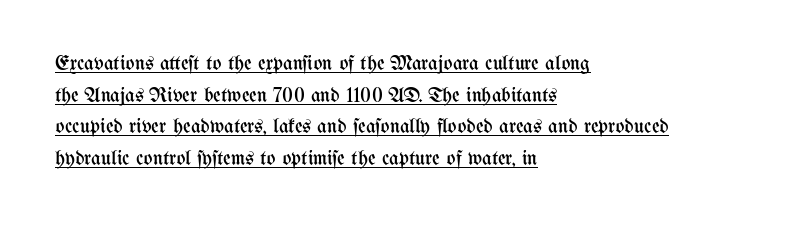
Q: Is the text bold? A: No.
Q: Is the text italic (slanted)? A: No, it is upright.
Q: Is the text underlined? A: Yes.
Q: How is the paragraph aligned? A: Left-aligned.
Q: Is the spacing between letters normal or unusually wide? A: Normal.
Q: Is the spacing between lines tight, normal or loose? A: Normal.
